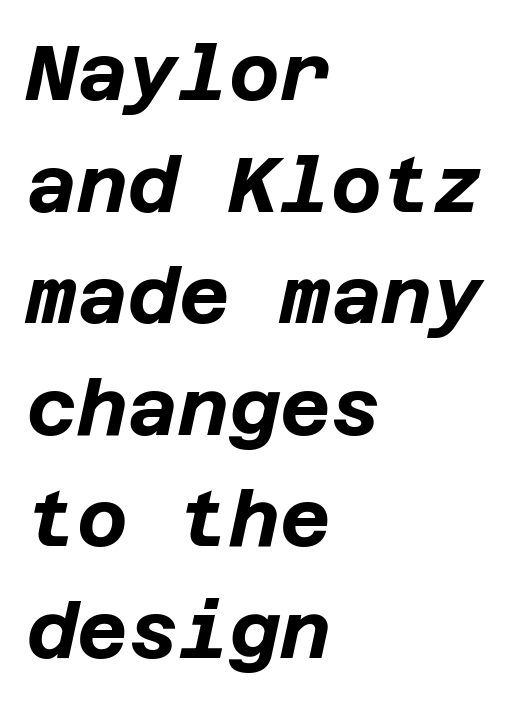
The image shows 78 px bold type, italic (leaning right); set left-aligned, normal line spacing (1.43x), normal letter spacing, not underlined; low stroke contrast and a large x-height.
